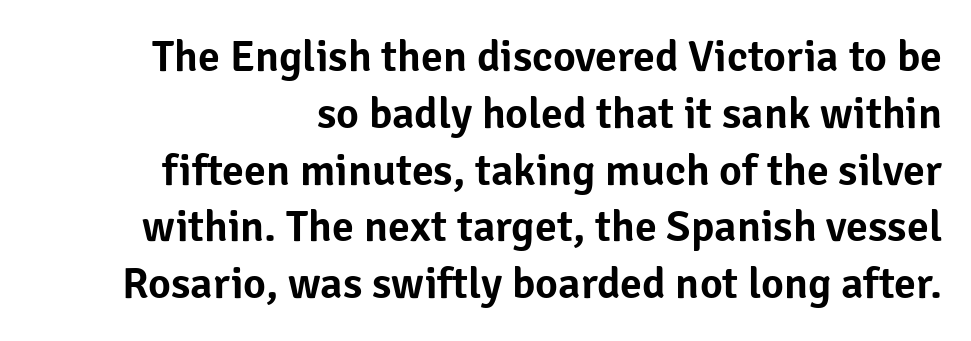
{"serif": "no", "italic": "no", "width": "normal", "stroke_contrast": "low", "x_height": "medium", "monospaced": "no", "underline": "no", "line_spacing": "normal", "line_spacing_ratio": 1.29, "letter_spacing": "normal", "letter_spacing_em": 0.0, "glyph_px": 44}
